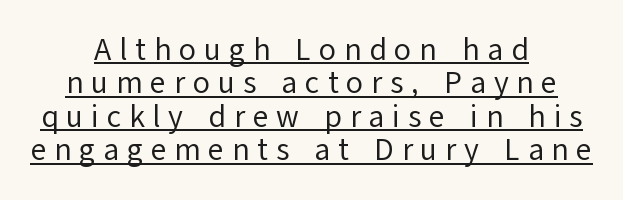
Q: Is the text bold? A: No.
Q: Is the text italic (slanted)? A: No, it is upright.
Q: Is the typeface a serif or a sans-serif typeface? A: Sans-serif.
Q: Is the text underlined? A: Yes.
Q: How is the paragraph aligned? A: Centered.
Q: Is the spacing between letters normal or unusually wide? A: Unusually wide.
Q: Is the spacing between lines tight, normal or loose? A: Tight.
Q: Width (condensed, normal, or wide)? A: Normal.
Q: Stroke contrast? A: Low.
Q: x-height? A: Medium.
Q: Monospaced? A: No.
